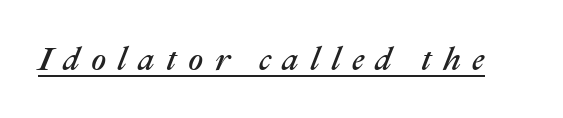
Q: Is the text italic (slanted)? A: Yes, it leans right by about 22 degrees.
Q: Is the text underlined? A: Yes.
Q: Is the spacing between letters normal or unusually wide? A: Unusually wide.
Q: Width (condensed, normal, or wide)? A: Normal.
Q: Stroke contrast? A: Medium.
Q: x-height? A: Medium.
Q: Monospaced? A: No.
